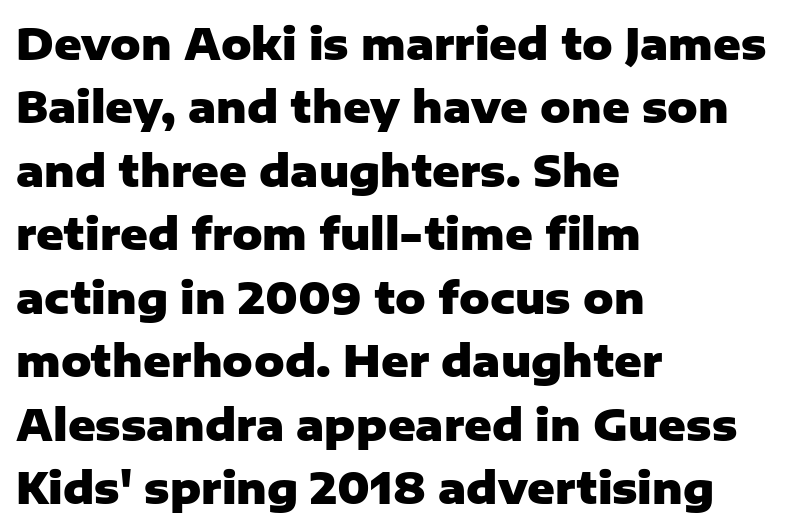
{"serif": "no", "italic": "no", "bold": "yes", "weight": "heavy", "width": "normal", "stroke_contrast": "low", "x_height": "medium", "monospaced": "no", "underline": "no", "align": "left", "line_spacing": "normal", "line_spacing_ratio": 1.51, "letter_spacing": "normal", "letter_spacing_em": 0.0, "glyph_px": 42}
